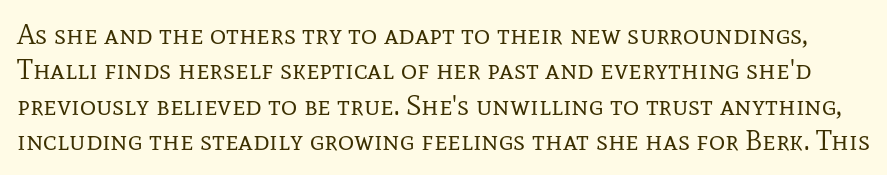
Look at the tracking — it's just the regular setting, nothing added. Unmarked baselines from the first word to the last. Honestly, the row spacing looks completely unremarkable. Is there any slant? The stems are plumb. Here the designer chose a conventional face with non-uniform glyph widths.
